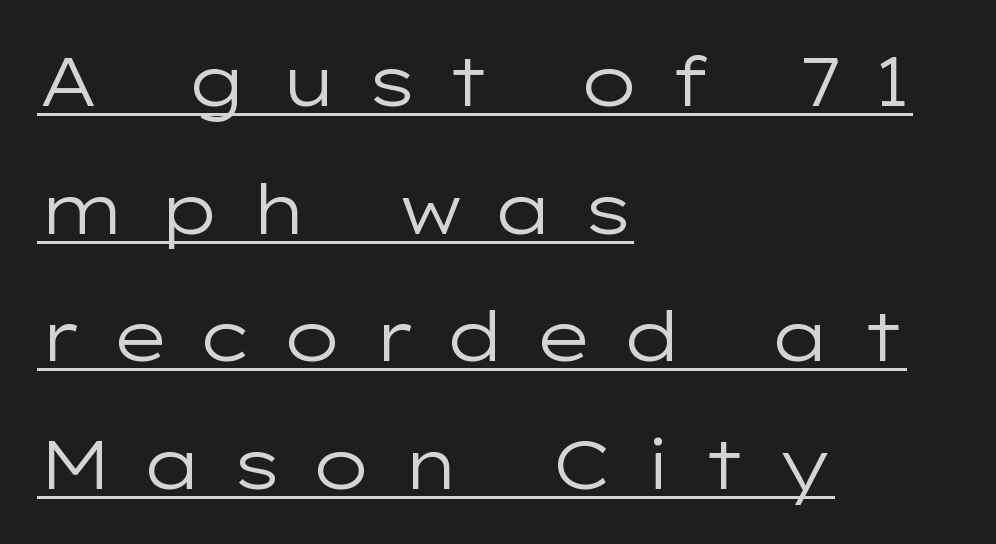
{"serif": "no", "italic": "no", "bold": "no", "weight": "regular", "width": "wide", "stroke_contrast": "low", "x_height": "medium", "monospaced": "no", "underline": "yes", "align": "left", "line_spacing_ratio": 1.85, "letter_spacing": "wide", "letter_spacing_em": 0.41, "glyph_px": 69}
